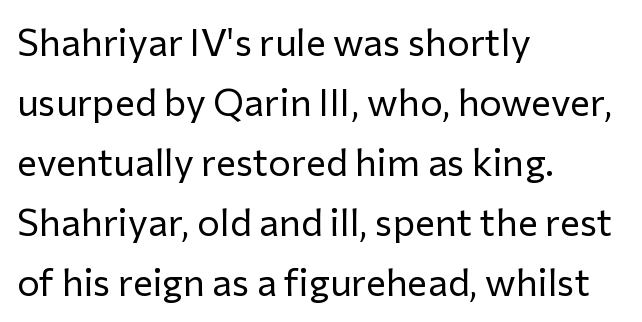
Rows of type keep a routine distance in the vertical direction. The face used here is proportionally spaced, like ordinary book or web type. A roman cut, with each character standing at attention. All the whitespace from short lines collects on the right.
